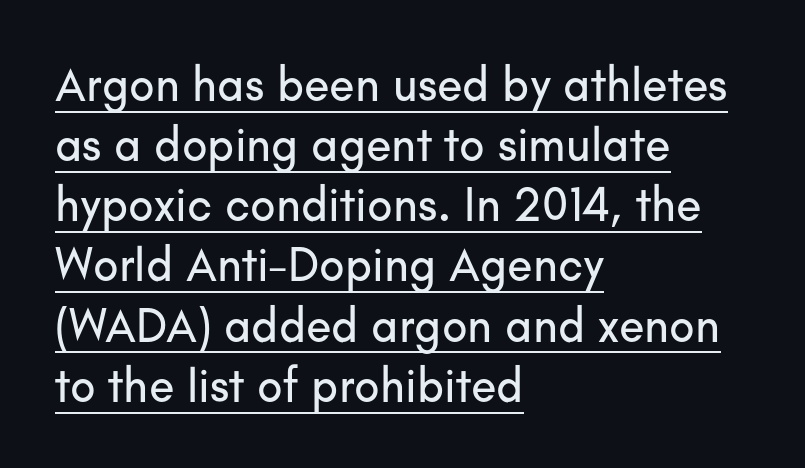
The image shows 47 px sans-serif type, upright; set left-aligned, normal line spacing (1.28x), normal letter spacing, underlined; low stroke contrast and a small x-height.
